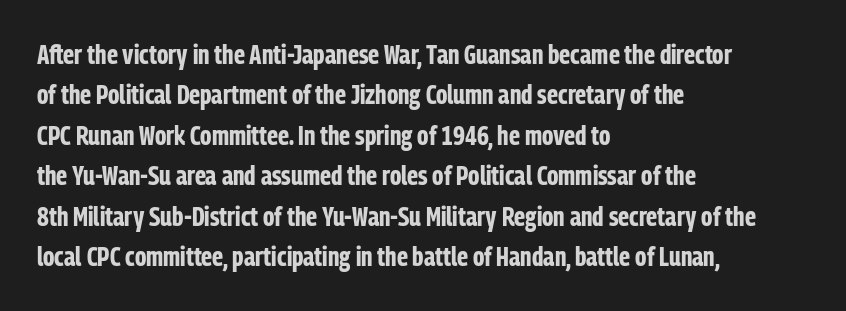
Q: Is the text bold? A: Yes.
Q: Is the text italic (slanted)? A: No, it is upright.
Q: Is the text underlined? A: No.
Q: How is the paragraph aligned? A: Left-aligned.
Q: Is the spacing between letters normal or unusually wide? A: Normal.
Q: Is the spacing between lines tight, normal or loose? A: Normal.
